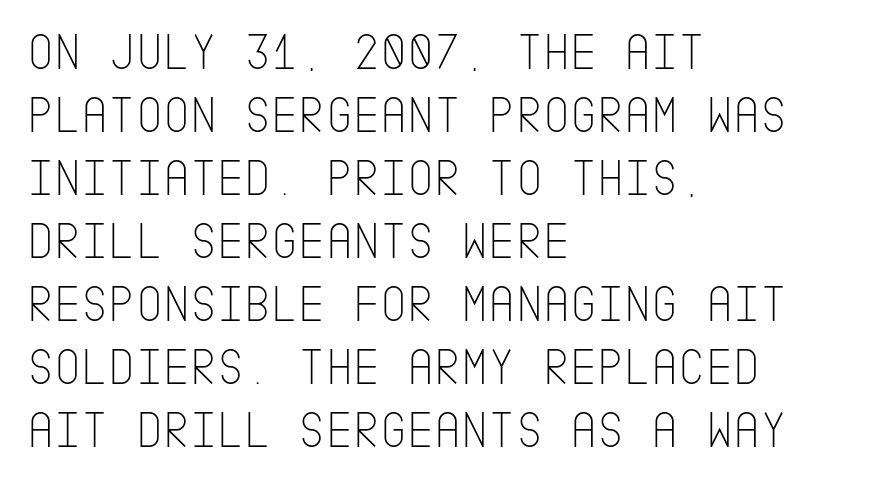
No chunkiness to these letters — they're not bold. The face used here is rendered with its standard letterfit. A roman cut, with each character standing at attention. Horizontally, the lines are justified to the leading edge only.
